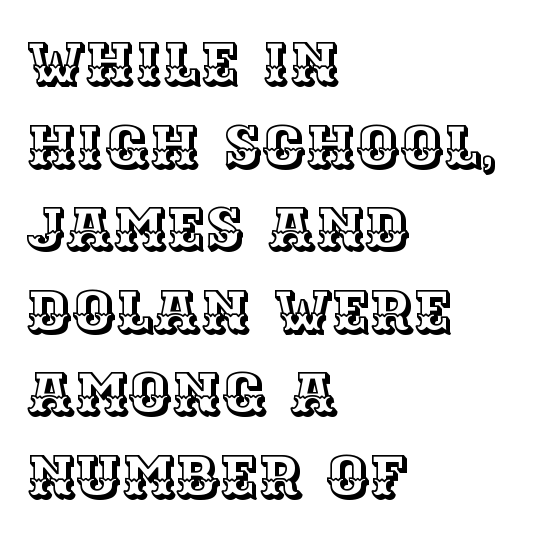
The tracking reads as untouched default to a designer's eye. Beneath every word, the page is bare. Is this a fixed-width face? No — the glyphs have proportional, varying widths. Teacher's note: observe the even left margin — that is flush-left alignment.
